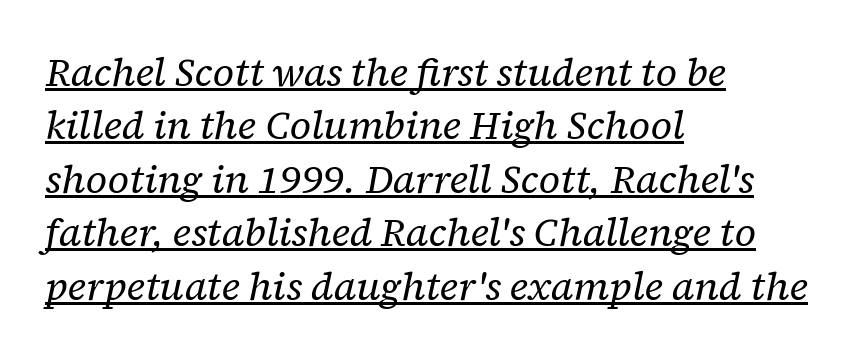
Q: Is the text bold? A: No.
Q: Is the text italic (slanted)? A: Yes, it leans right by about 12 degrees.
Q: Is the typeface a serif or a sans-serif typeface? A: Serif.
Q: Is the text underlined? A: Yes.
Q: How is the paragraph aligned? A: Left-aligned.
Q: Is the spacing between letters normal or unusually wide? A: Normal.
Q: Is the spacing between lines tight, normal or loose? A: Normal.
Q: Width (condensed, normal, or wide)? A: Normal.
Q: Stroke contrast? A: Low.
Q: x-height? A: Medium.
Q: Monospaced? A: No.
